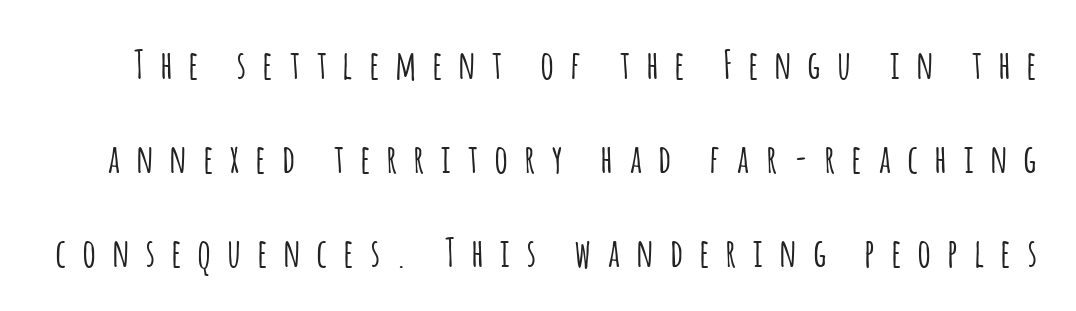
The image shows 39 px condensed sans-serif type, upright; set loose line spacing (2.41x), unusually wide letter spacing (+0.45 em), not underlined; low stroke contrast and a large x-height.
